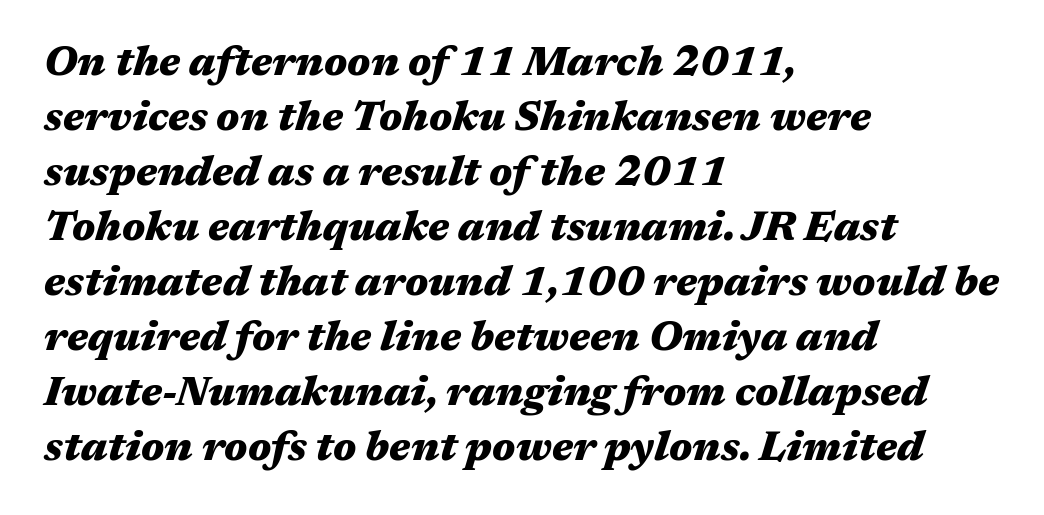
{"italic": "yes", "lean": "right", "slant_degrees": 17, "bold": "yes", "weight": "heavy", "width": "wide", "stroke_contrast": "medium", "x_height": "medium", "monospaced": "no", "underline": "no", "align": "left", "line_spacing": "normal", "line_spacing_ratio": 1.34, "letter_spacing": "normal", "letter_spacing_em": 0.0, "glyph_px": 41}
